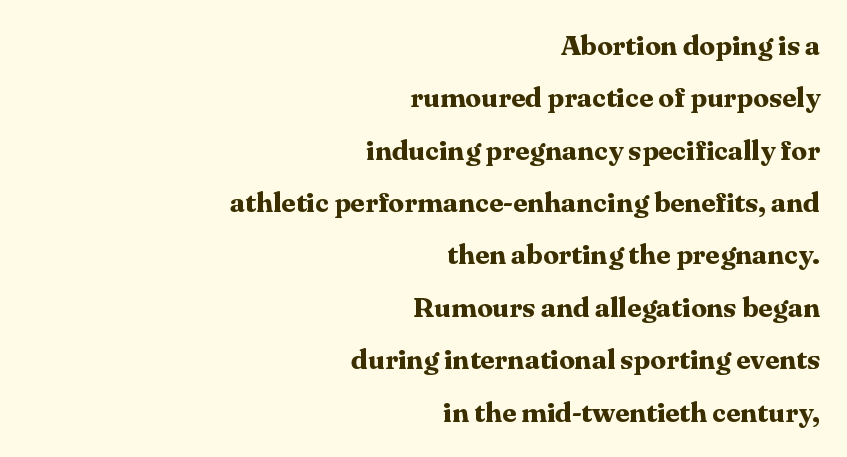
Q: Is the text bold? A: Yes.
Q: Is the text italic (slanted)? A: No, it is upright.
Q: Is the typeface a serif or a sans-serif typeface? A: Serif.
Q: Is the text underlined? A: No.
Q: How is the paragraph aligned? A: Right-aligned.
Q: Is the spacing between letters normal or unusually wide? A: Normal.
Q: Width (condensed, normal, or wide)? A: Normal.
Q: Stroke contrast? A: Medium.
Q: x-height? A: Medium.
Q: Monospaced? A: No.
